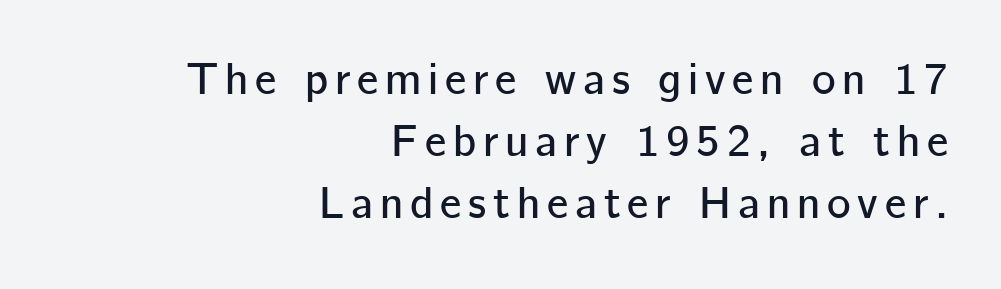
Quick note: not italic, upright. Clear beneath every line of the passage. What's the leading like? Ordinary, nothing unusual. A flush-right, rag-left setting is used for this passage. Spacing verdict: proportional, widths tailored to each character. Observe the absence of serifs on each vertical stroke in this sample.
